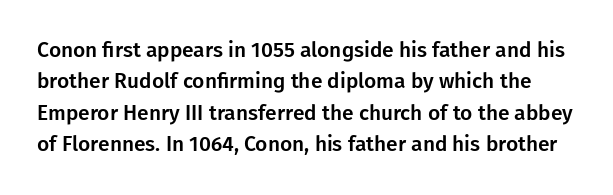
The image shows 21 px text type, upright; set normal line spacing (1.5x), normal letter spacing, not underlined.
